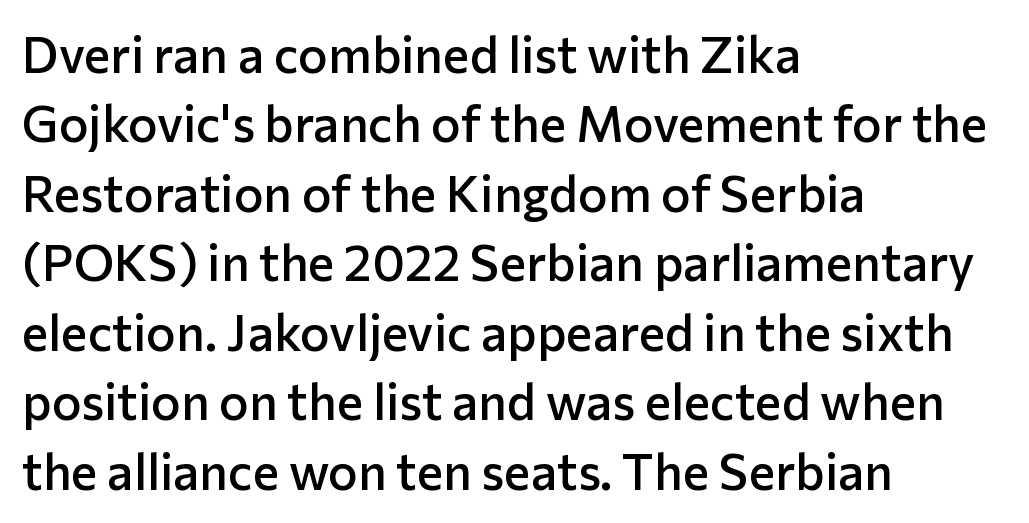
The image shows 50 px semibold sans-serif type, upright; set left-aligned, normal line spacing (1.39x), normal letter spacing, not underlined; low stroke contrast and a medium x-height.
